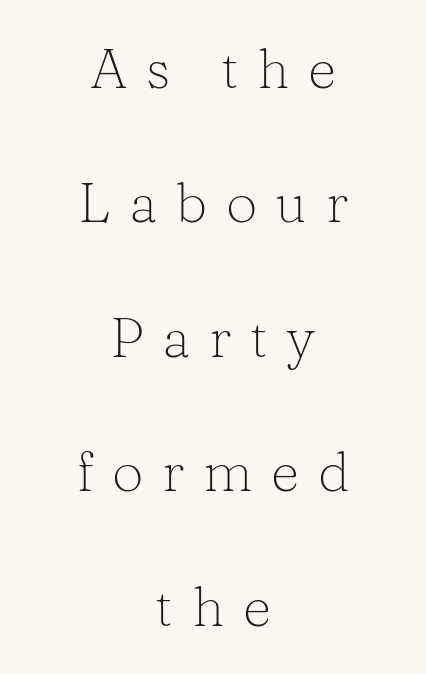
Letters have the restrained weight of plain body copy at most. The face used here is proportionally spaced, like ordinary book or web type. Characters follow at a spacing far wider than the type designer built in. No word sits above an underline. Look at the bottom of the vertical strokes: they flare into serifs here.
